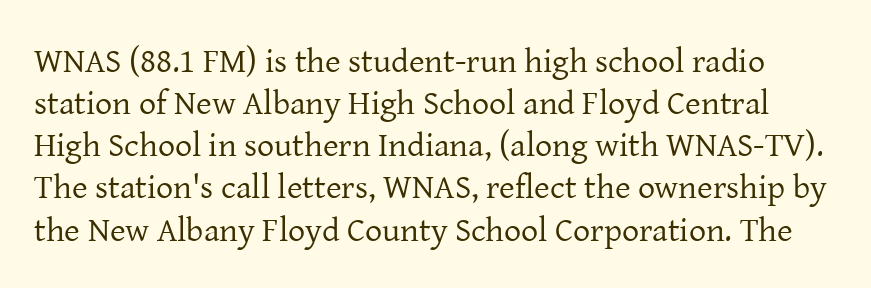
Q: Is the text bold? A: No.
Q: Is the text italic (slanted)? A: No, it is upright.
Q: Is the typeface a serif or a sans-serif typeface? A: Serif.
Q: Is the text underlined? A: No.
Q: Is the spacing between letters normal or unusually wide? A: Normal.
Q: Width (condensed, normal, or wide)? A: Normal.
Q: Stroke contrast? A: Low.
Q: x-height? A: Medium.
Q: Monospaced? A: No.
